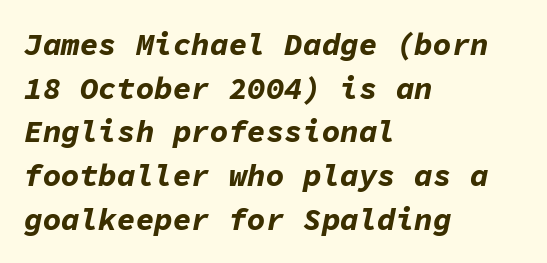
Q: Is the text bold? A: Yes.
Q: Is the text italic (slanted)? A: Yes, it leans right by about 11 degrees.
Q: Is the text underlined? A: No.
Q: How is the paragraph aligned? A: Left-aligned.
Q: Is the spacing between letters normal or unusually wide? A: Normal.
Q: Is the spacing between lines tight, normal or loose? A: Normal.
Q: Width (condensed, normal, or wide)? A: Normal.
Q: Stroke contrast? A: Low.
Q: x-height? A: Medium.
Q: Monospaced? A: Yes.
